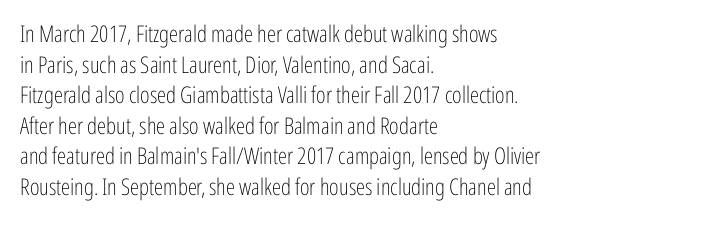
The image shows 23 px text type, upright; set left-aligned, normal line spacing (1.33x), normal letter spacing, not underlined.
